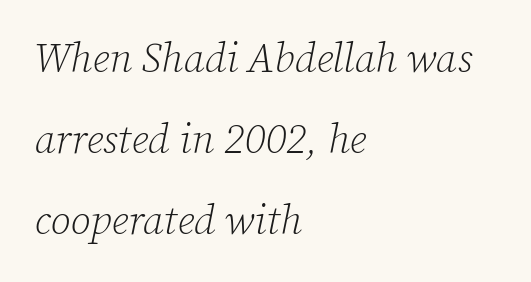
The image shows 41 px light serif type, italic (leaning right); set left-aligned, loose line spacing (1.97x), normal letter spacing, not underlined; low stroke contrast and a medium x-height.
